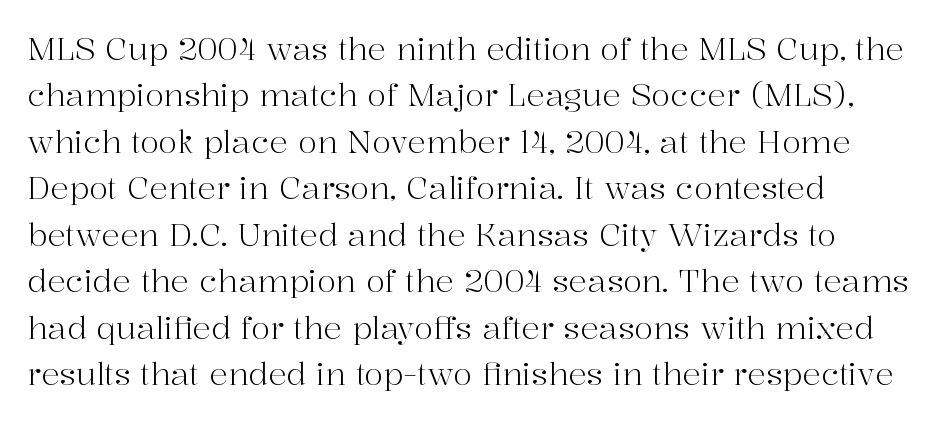
The image shows 31 px light serif type, upright; set left-aligned, normal line spacing (1.5x), normal letter spacing, not underlined; high stroke contrast and a medium x-height.
